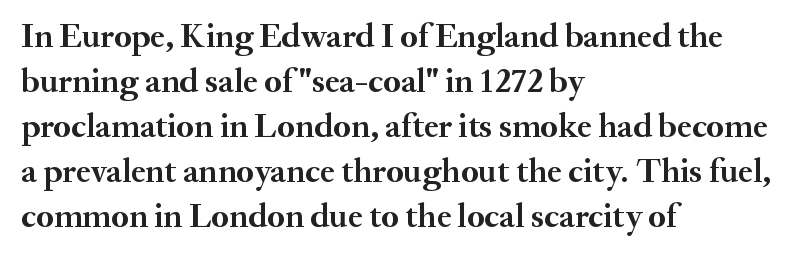
The image shows 34 px semibold serif type, upright; set left-aligned, normal line spacing (1.32x), normal letter spacing, not underlined; medium stroke contrast and a small x-height.
